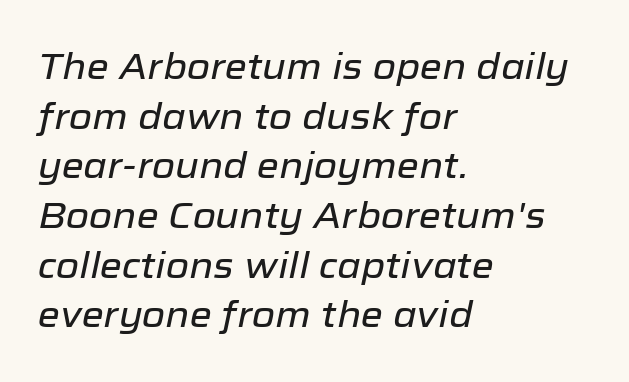
Q: Is the text italic (slanted)? A: Yes, it leans right by about 12 degrees.
Q: Is the text underlined? A: No.
Q: How is the paragraph aligned? A: Left-aligned.
Q: Is the spacing between letters normal or unusually wide? A: Normal.
Q: Is the spacing between lines tight, normal or loose? A: Normal.
Q: Width (condensed, normal, or wide)? A: Normal.
Q: Stroke contrast? A: Low.
Q: x-height? A: Medium.
Q: Monospaced? A: No.
